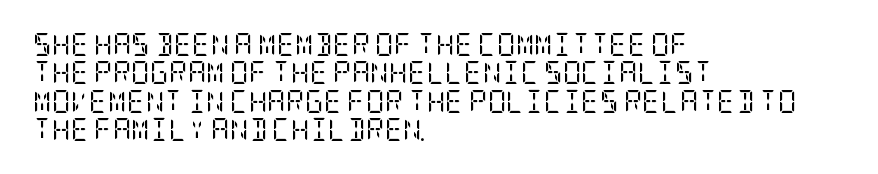
{"italic": "no", "bold": "no", "underline": "no", "align": "left", "line_spacing_ratio": 1.23, "letter_spacing": "normal", "letter_spacing_em": 0.0, "glyph_px": 23}
